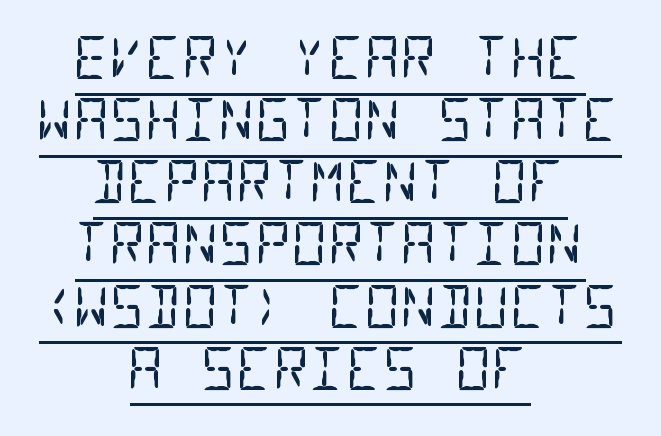
The image shows 56 px regular-weight, condensed sans-serif type, monospaced; set centered, tight line spacing (1.11x), normal letter spacing, underlined; low stroke contrast and a large x-height.
